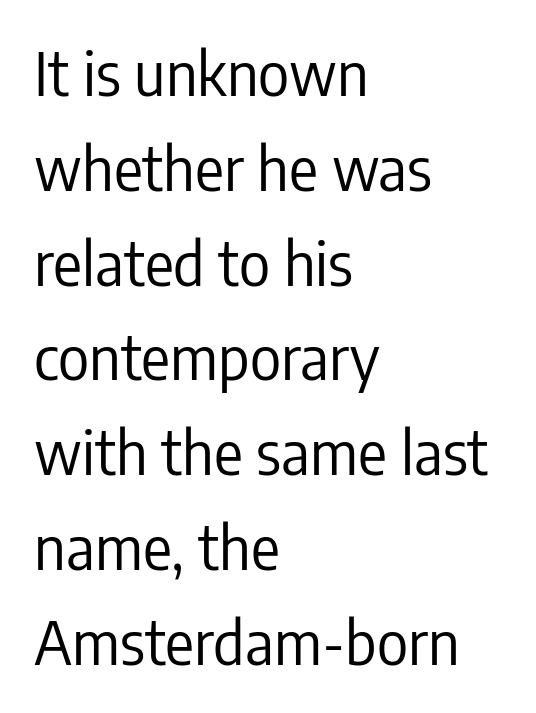
{"serif": "no", "italic": "no", "bold": "no", "weight": "regular", "width": "condensed", "stroke_contrast": "low", "x_height": "medium", "monospaced": "no", "underline": "no", "align": "left", "line_spacing": "normal", "line_spacing_ratio": 1.58, "letter_spacing": "normal", "letter_spacing_em": 0.0, "glyph_px": 60}
